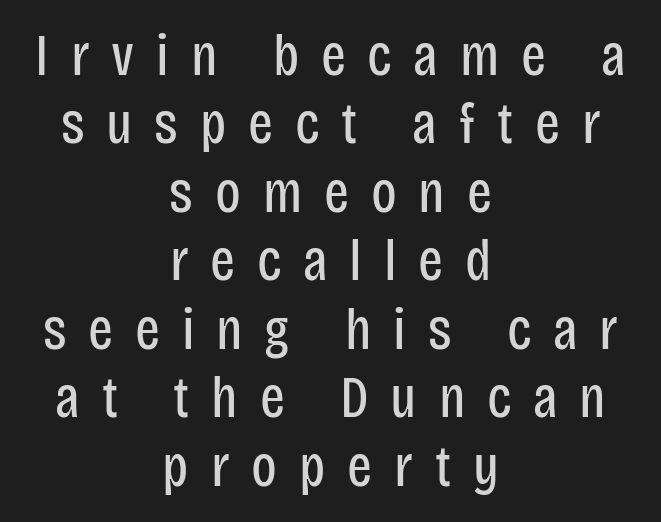
Character widths vary here, with narrow letters taking less room than wide ones. Stem width sits at or under what a default text font uses. Rule under the text: the space is simply empty. Every stem runs plumb, perpendicular to the baseline. The designer went with a sans here, leaving each stem footless. The passage shown has open, widely tracked lettering throughout.
